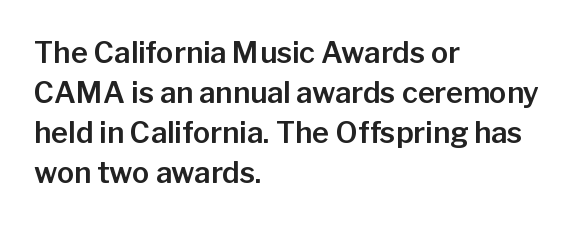
Q: Is the text italic (slanted)? A: No, it is upright.
Q: Is the typeface a serif or a sans-serif typeface? A: Sans-serif.
Q: Is the text underlined? A: No.
Q: How is the paragraph aligned? A: Left-aligned.
Q: Is the spacing between letters normal or unusually wide? A: Normal.
Q: Is the spacing between lines tight, normal or loose? A: Normal.
Q: Width (condensed, normal, or wide)? A: Normal.
Q: Stroke contrast? A: Low.
Q: x-height? A: Medium.
Q: Monospaced? A: No.
